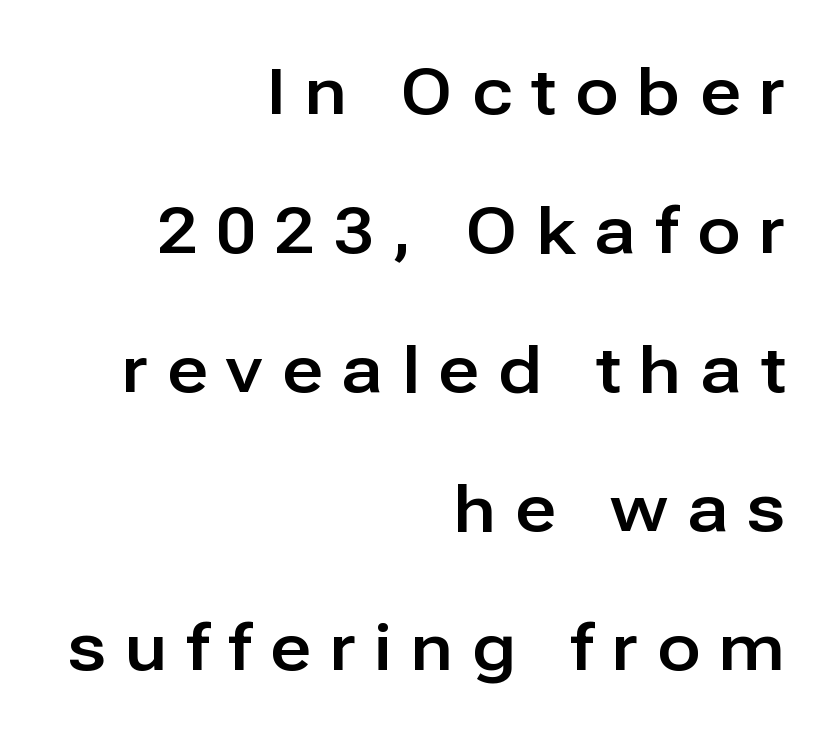
The font family rendered here belongs to the sans-serif group. The letters are spread apart with noticeably loose tracking. Underlining? Definitely not there. Does the leading feel generous? Absolutely, it's lavish. Typeset ragged left — the right edge is the straight one. You can tell it's not italic because the verticals are truly vertical.
